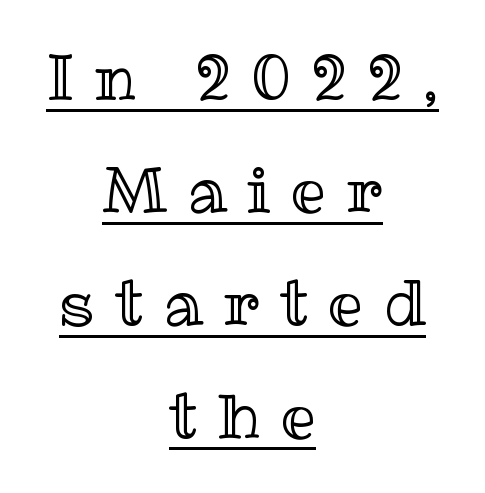
Q: Is the text italic (slanted)? A: No, it is upright.
Q: Is the text underlined? A: Yes.
Q: How is the paragraph aligned? A: Centered.
Q: Is the spacing between letters normal or unusually wide? A: Unusually wide.
Q: Width (condensed, normal, or wide)? A: Normal.
Q: x-height? A: Medium.
Q: Monospaced? A: No.
